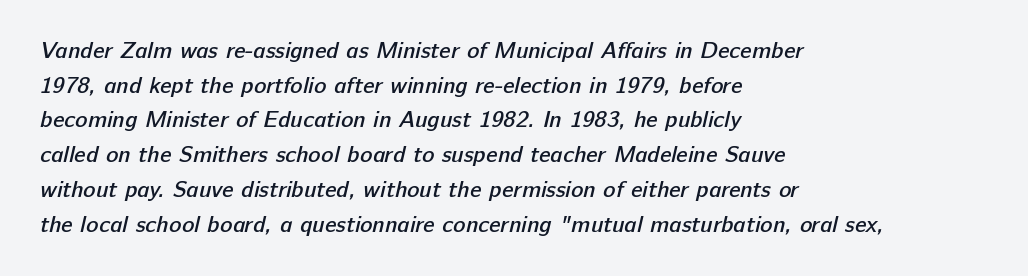
Q: Is the text bold? A: Semi-bold.
Q: Is the text underlined? A: No.
Q: How is the paragraph aligned? A: Left-aligned.
Q: Is the spacing between letters normal or unusually wide? A: Normal.
Q: Is the spacing between lines tight, normal or loose? A: Normal.
